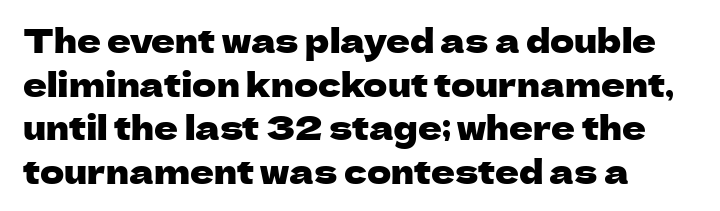
The image shows 33 px sans-serif type, upright; set left-aligned, normal line spacing (1.32x), normal letter spacing, not underlined; low stroke contrast and a medium x-height.
